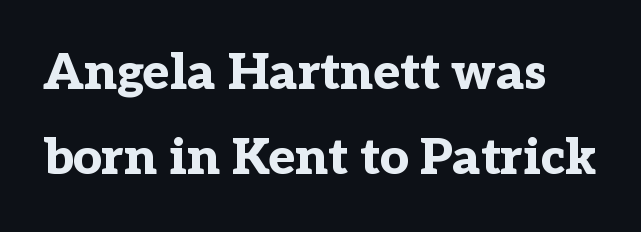
Q: Is the text bold? A: Yes.
Q: Is the text italic (slanted)? A: No, it is upright.
Q: Is the typeface a serif or a sans-serif typeface? A: Serif.
Q: Is the text underlined? A: No.
Q: Is the spacing between letters normal or unusually wide? A: Normal.
Q: Is the spacing between lines tight, normal or loose? A: Normal.
Q: Width (condensed, normal, or wide)? A: Normal.
Q: Stroke contrast? A: Low.
Q: x-height? A: Medium.
Q: Monospaced? A: No.
